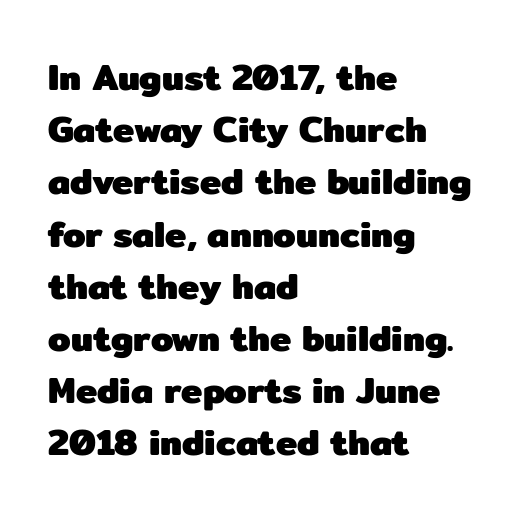
The image shows 36 px heavy sans-serif type, upright; set left-aligned, normal line spacing (1.45x), normal letter spacing, not underlined; low stroke contrast and a medium x-height.
